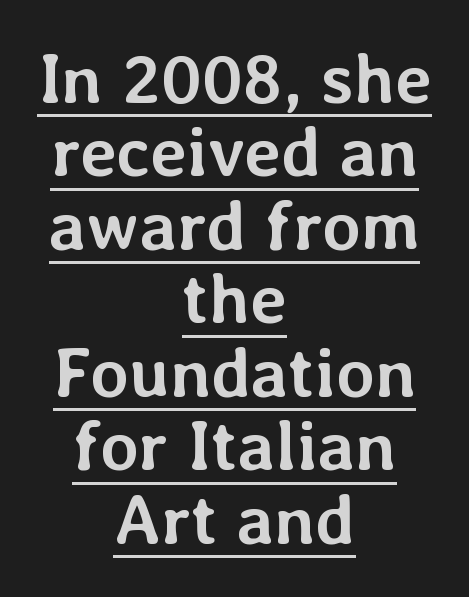
The image shows 70 px semibold type, upright; set centered, tight line spacing (1.05x), normal letter spacing, underlined; low stroke contrast and a medium x-height.
